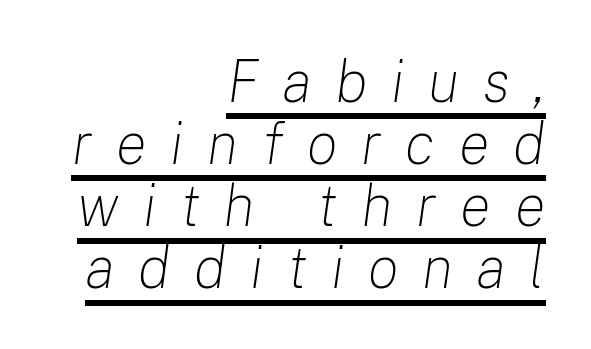
Stem width sits at or under what a default text font uses. Honestly, the rows look squashed on top of each other. The rendering applies a slant to the glyphs. Horizontal alignment here is rightward, an uncommon choice for prose.
